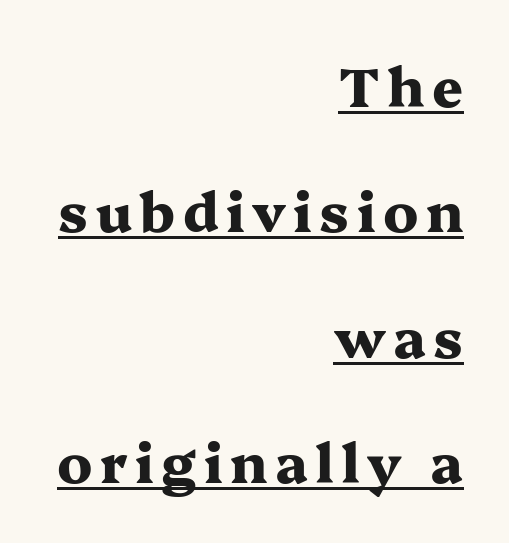
{"serif": "yes", "italic": "no", "bold": "yes", "weight": "heavy", "width": "wide", "stroke_contrast": "medium", "x_height": "medium", "monospaced": "no", "underline": "yes", "align": "right", "line_spacing": "loose", "line_spacing_ratio": 2.32, "glyph_px": 54}
